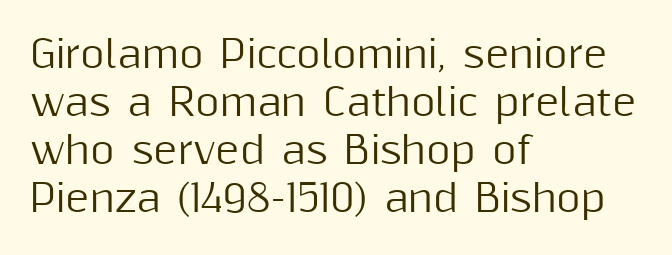
The image shows 37 px sans-serif type, upright; set left-aligned, normal line spacing (1.3x), normal letter spacing, not underlined; medium stroke contrast and a medium x-height.
